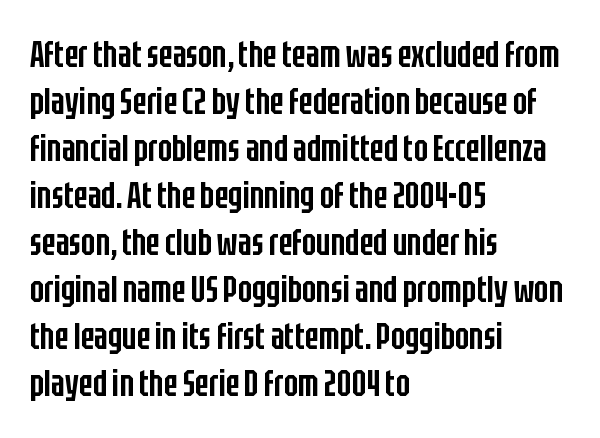
The leading is moderate, giving the passage an even texture. Varying glyph widths throughout — classic text-font behaviour. The lines in this sample share a left origin and differ only in where they stop. This is roman type, the default non-slanted kind. The foot of each line stays bare and open. To sum up the face: it is a sans, with no serifs.
